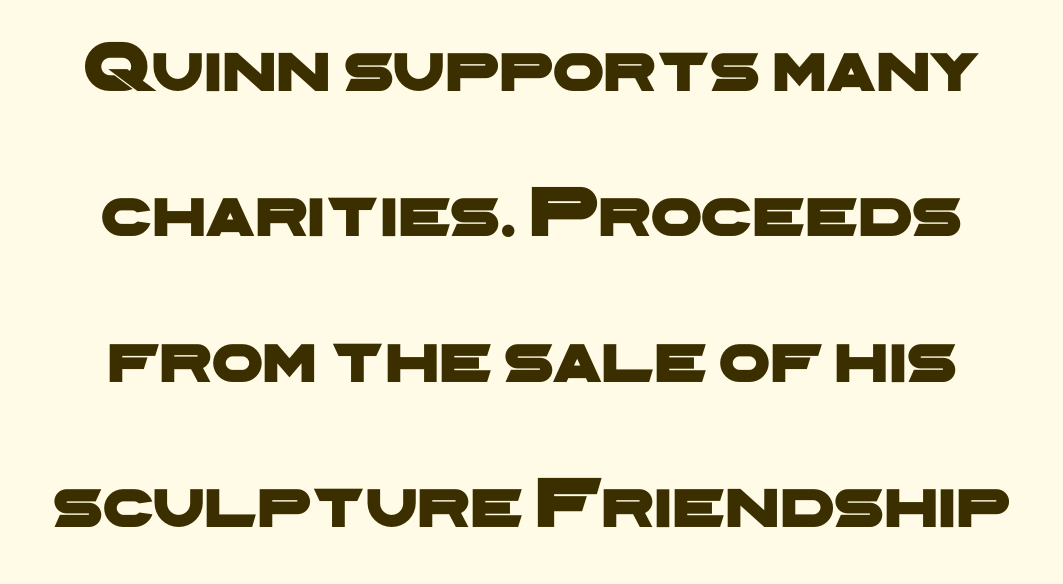
{"serif": "no", "width": "wide", "stroke_contrast": "low", "x_height": "medium", "monospaced": "no", "underline": "no", "line_spacing": "loose", "line_spacing_ratio": 1.99, "letter_spacing": "normal", "letter_spacing_em": 0.0, "glyph_px": 73}
